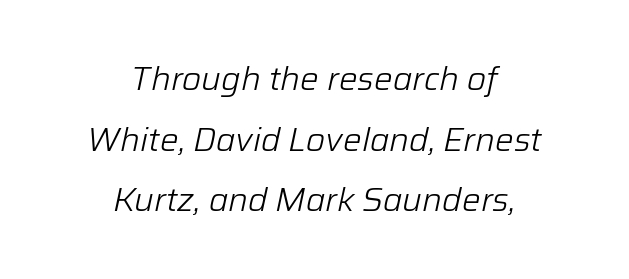
Q: Is the text bold? A: No.
Q: Is the text italic (slanted)? A: Yes, it leans right by about 12 degrees.
Q: Is the text underlined? A: No.
Q: How is the paragraph aligned? A: Centered.
Q: Is the spacing between letters normal or unusually wide? A: Normal.
Q: Width (condensed, normal, or wide)? A: Normal.
Q: Stroke contrast? A: Low.
Q: x-height? A: Medium.
Q: Monospaced? A: No.
